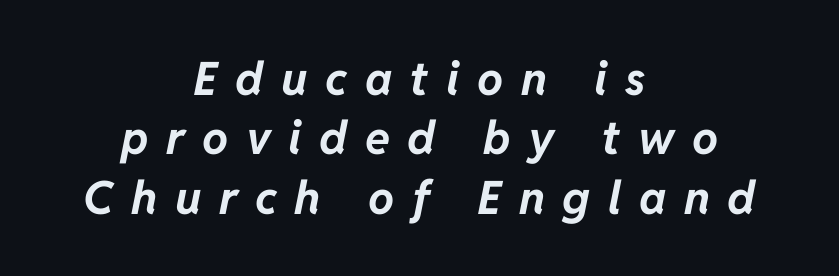
{"italic": "yes", "lean": "right", "slant_degrees": 11, "bold": "yes", "weight": "bold", "width": "normal", "stroke_contrast": "low", "x_height": "medium", "monospaced": "no", "underline": "no", "align": "center", "line_spacing": "normal", "line_spacing_ratio": 1.29, "letter_spacing": "wide", "letter_spacing_em": 0.38, "glyph_px": 46}
